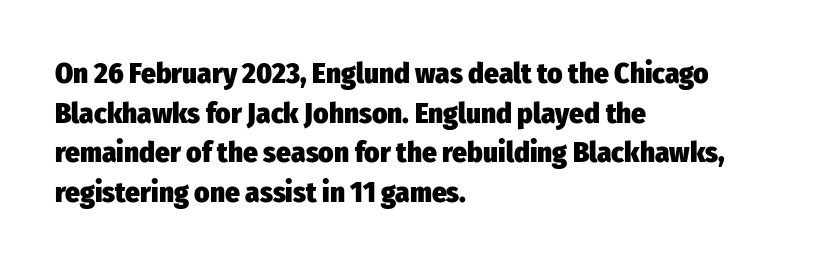
{"serif": "no", "italic": "no", "bold": "yes", "weight": "heavy", "width": "condensed", "stroke_contrast": "low", "x_height": "medium", "monospaced": "no", "underline": "no", "align": "left", "line_spacing": "normal", "line_spacing_ratio": 1.37, "letter_spacing": "normal", "letter_spacing_em": 0.0, "glyph_px": 29}
